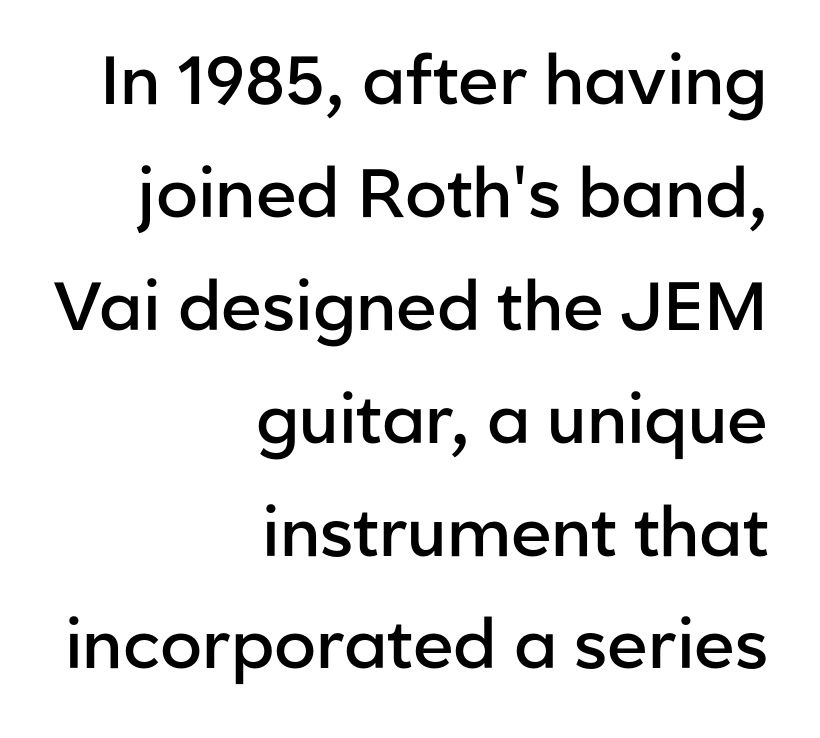
Q: Is the text bold? A: Semi-bold.
Q: Is the text italic (slanted)? A: No, it is upright.
Q: Is the typeface a serif or a sans-serif typeface? A: Sans-serif.
Q: Is the text underlined? A: No.
Q: How is the paragraph aligned? A: Right-aligned.
Q: Is the spacing between letters normal or unusually wide? A: Normal.
Q: Is the spacing between lines tight, normal or loose? A: Normal.
Q: Width (condensed, normal, or wide)? A: Normal.
Q: Stroke contrast? A: Low.
Q: x-height? A: Medium.
Q: Monospaced? A: No.
